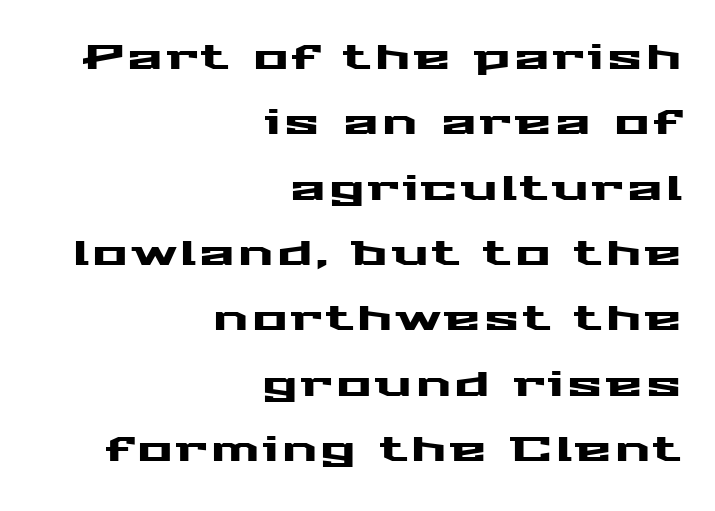
Leading is clearly above the norm, producing a sparse column. Short and long lines alike share a common ending point at right. A typesetter would mark this as roman, not italic. The glyphs in this specimen are sans serif.
